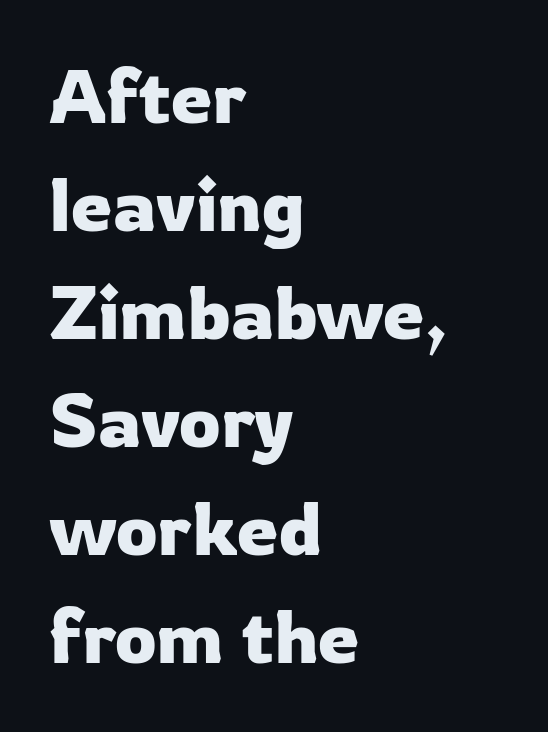
Q: Is the text italic (slanted)? A: No, it is upright.
Q: Is the typeface a serif or a sans-serif typeface? A: Sans-serif.
Q: Is the text underlined? A: No.
Q: How is the paragraph aligned? A: Left-aligned.
Q: Is the spacing between letters normal or unusually wide? A: Normal.
Q: Is the spacing between lines tight, normal or loose? A: Normal.
Q: Width (condensed, normal, or wide)? A: Normal.
Q: Stroke contrast? A: Low.
Q: x-height? A: Medium.
Q: Monospaced? A: No.
